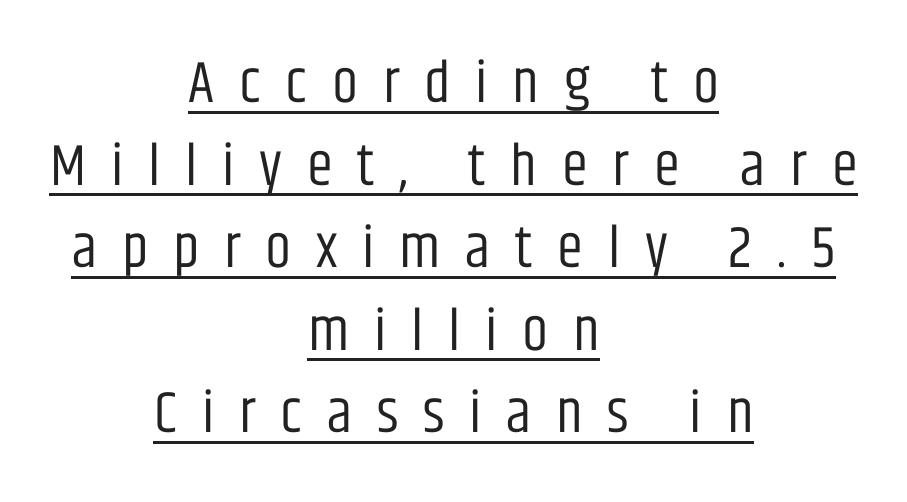
These characters rest on top of a visible drawn line. The rendering uses natural spacing where letterforms have individual widths. The face looks like a standard text weight, possibly lighter. The lines in this sample share a center point and differ in where they start and stop.
